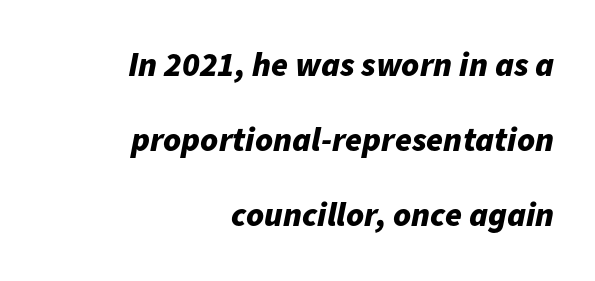
The image shows 34 px bold type, italic (leaning right); set right-aligned, loose line spacing (2.2x), normal letter spacing, not underlined; low stroke contrast and a medium x-height.
